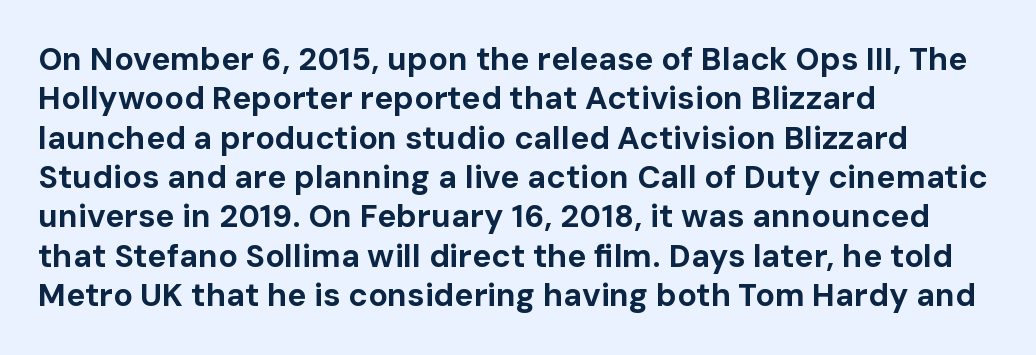
The image shows 32 px bold sans-serif type, upright; set left-aligned, line spacing 1.23x, normal letter spacing, not underlined; low stroke contrast and a medium x-height.
